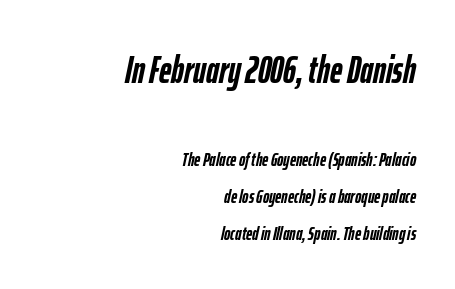
The image shows 38 px semibold, condensed type, italic (leaning right); set right-aligned, loose line spacing (1.96x), normal letter spacing, not underlined; the first (top) block is 2.0x larger; low stroke contrast and a medium x-height.
